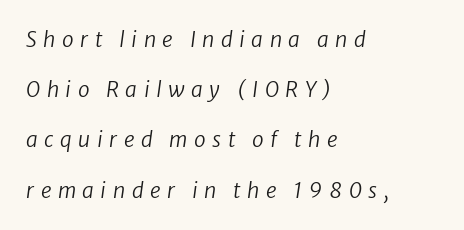
Q: Is the text bold? A: No.
Q: Is the text italic (slanted)? A: Yes, it leans right by about 8 degrees.
Q: Is the text underlined? A: No.
Q: How is the paragraph aligned? A: Left-aligned.
Q: Is the spacing between letters normal or unusually wide? A: Unusually wide.
Q: Is the spacing between lines tight, normal or loose? A: Loose.
